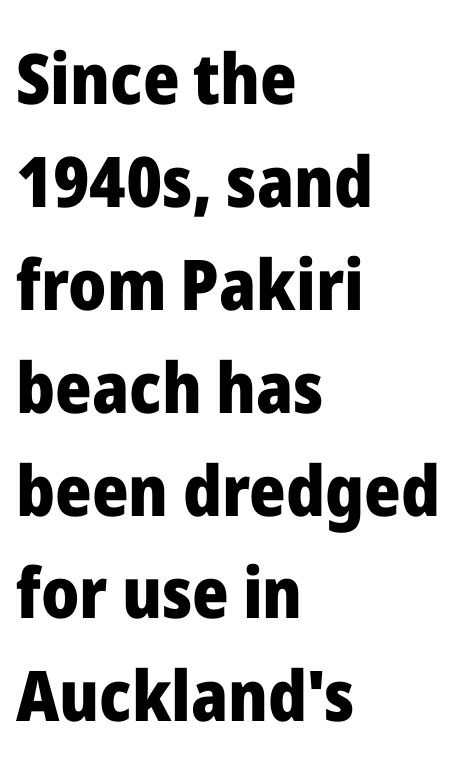
Q: Is the text bold? A: Yes.
Q: Is the text italic (slanted)? A: No, it is upright.
Q: Is the typeface a serif or a sans-serif typeface? A: Sans-serif.
Q: Is the text underlined? A: No.
Q: How is the paragraph aligned? A: Left-aligned.
Q: Is the spacing between letters normal or unusually wide? A: Normal.
Q: Is the spacing between lines tight, normal or loose? A: Normal.
Q: Width (condensed, normal, or wide)? A: Normal.
Q: Stroke contrast? A: Low.
Q: x-height? A: Medium.
Q: Monospaced? A: No.
